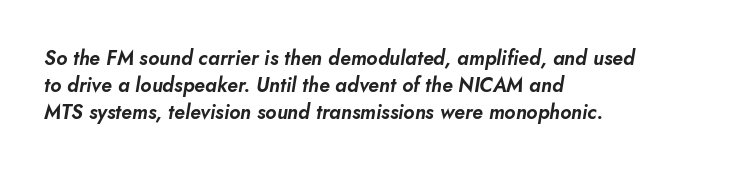
The image shows 20 px text type, italic (leaning right); set left-aligned, normal line spacing (1.34x), normal letter spacing, not underlined.
